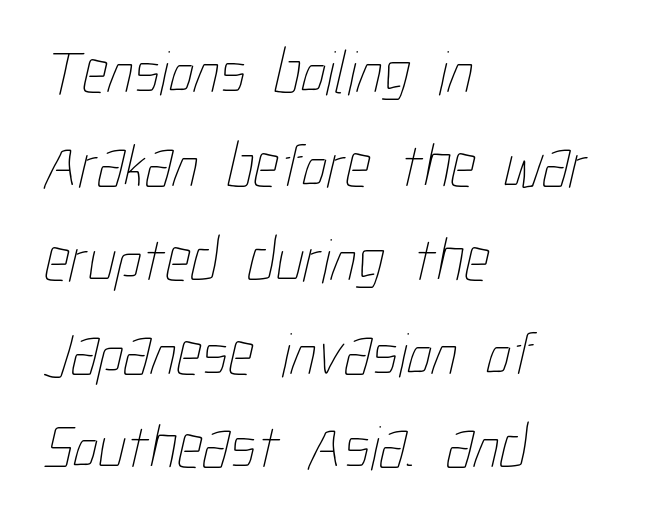
Observe the ordinary spacing: letters are neighbours, not strangers. Rule under the text: the space is simply empty. In terms of leading, this rendering sits right in the middle. Each letter keeps its own natural width here, so spacing adapts to shape. These lines are set flush left with a ragged right edge. A quiet, ordinary-to-light weight characterises the typeface.
